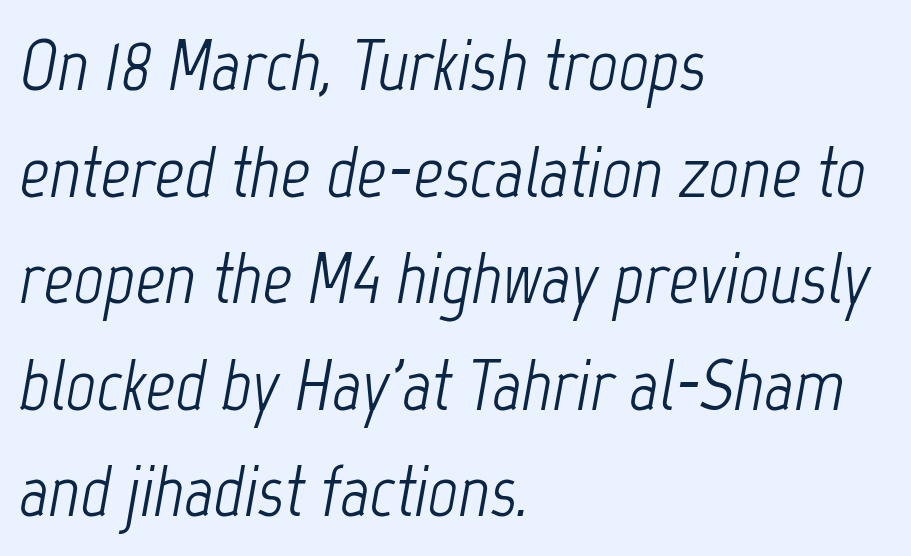
Q: Is the text bold? A: No.
Q: Is the text italic (slanted)? A: Yes, it leans right by about 12 degrees.
Q: Is the text underlined? A: No.
Q: How is the paragraph aligned? A: Left-aligned.
Q: Is the spacing between letters normal or unusually wide? A: Normal.
Q: Is the spacing between lines tight, normal or loose? A: Normal.
Q: Width (condensed, normal, or wide)? A: Condensed.
Q: Stroke contrast? A: Low.
Q: x-height? A: Medium.
Q: Monospaced? A: No.
